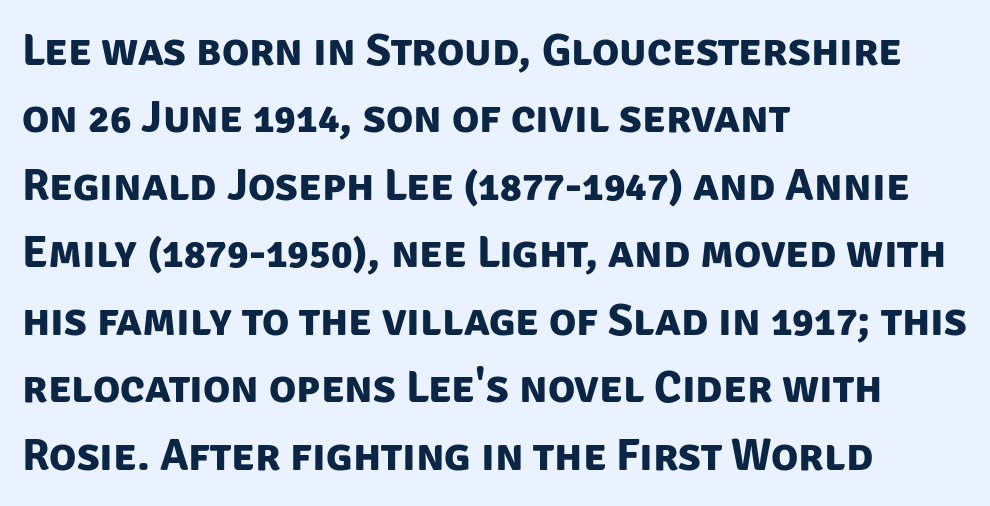
Horizontal alignment here is leftward, the default for most running prose. These lines keep a tight, regular rhythm from letter to letter. Bold? Absolutely — the strokes are thick and heavy. Do the characters align in a grid? No, the font is proportional.
